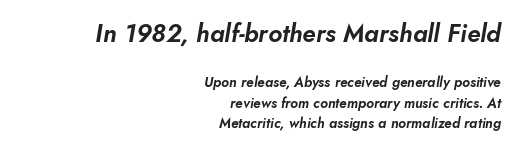
{"italic": "yes", "lean": "right", "slant_degrees": 10, "underline": "no", "align": "right", "line_spacing": "normal", "line_spacing_ratio": 1.45, "letter_spacing": "normal", "letter_spacing_em": 0.0, "larger_block": "first", "size_ratio": 1.79, "glyph_px": 25}
